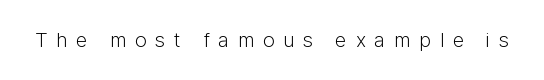
{"italic": "no", "bold": "no", "underline": "no", "letter_spacing": "wide", "letter_spacing_em": 0.41, "glyph_px": 21}
